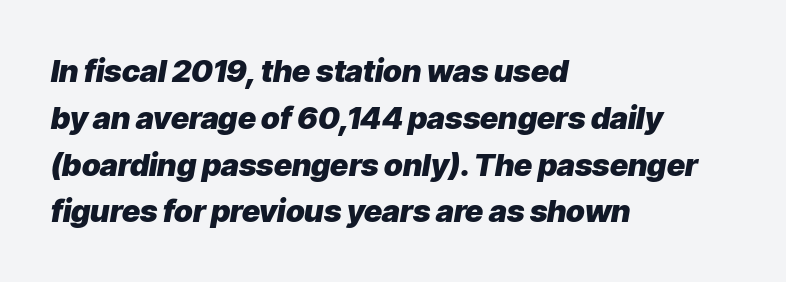
The image shows 31 px heavy type, italic (leaning right); set left-aligned, normal line spacing (1.51x), normal letter spacing, not underlined; low stroke contrast and a medium x-height.
